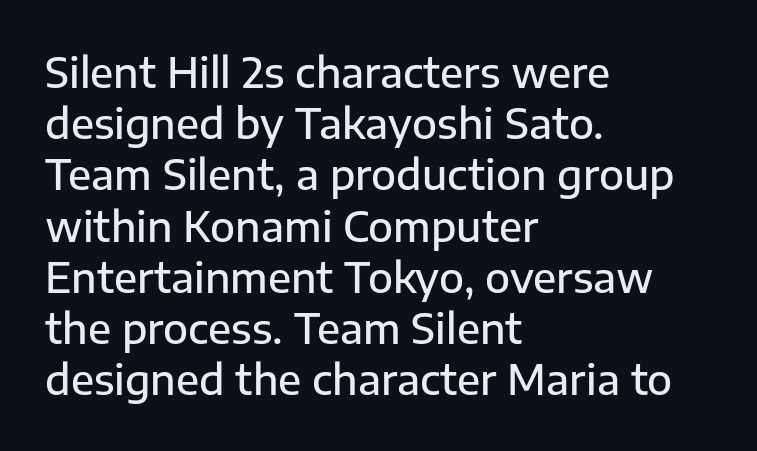
The image shows 41 px semibold sans-serif type, upright; set left-aligned, normal line spacing (1.25x), normal letter spacing, not underlined; low stroke contrast and a medium x-height.
